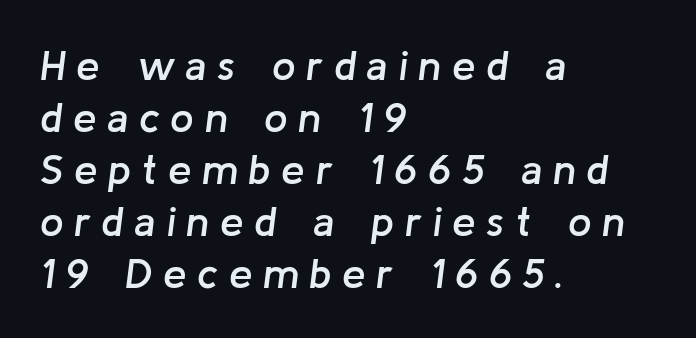
Q: Is the text bold? A: Semi-bold.
Q: Is the text italic (slanted)? A: Yes, it leans right by about 8 degrees.
Q: Is the text underlined? A: No.
Q: How is the paragraph aligned? A: Left-aligned.
Q: Is the spacing between letters normal or unusually wide? A: Unusually wide.
Q: Width (condensed, normal, or wide)? A: Normal.
Q: Stroke contrast? A: Low.
Q: x-height? A: Medium.
Q: Monospaced? A: No.
